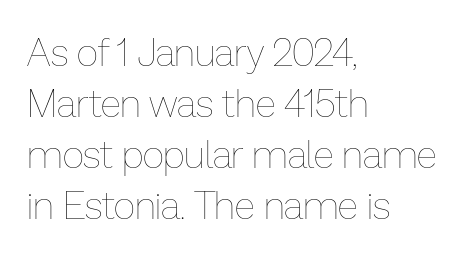
Posture: straight, roman, zero tilt. Short and long lines alike share a common starting point at left. Here the designer chose a conventional face with non-uniform glyph widths. On a weight scale, this lands at 450 or below. The rendering keeps characters at their native spacing. Descenders are the only things crossing below the line.
